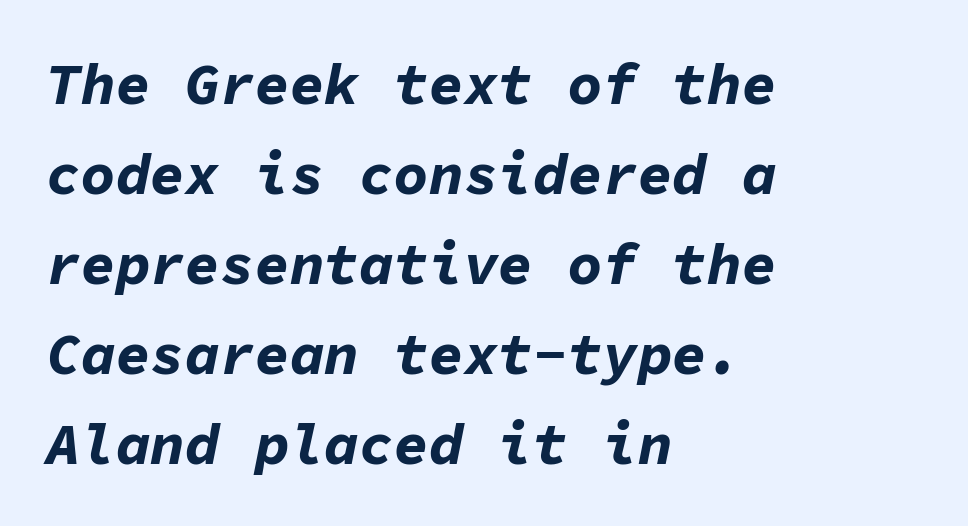
{"italic": "yes", "lean": "right", "slant_degrees": 11, "bold": "yes", "weight": "bold", "width": "normal", "stroke_contrast": "low", "x_height": "medium", "monospaced": "yes", "underline": "no", "align": "left", "line_spacing": "normal", "line_spacing_ratio": 1.55, "letter_spacing": "normal", "letter_spacing_em": 0.0, "glyph_px": 58}
